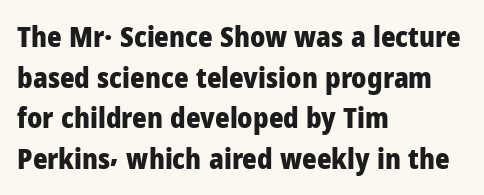
{"serif": "no", "italic": "no", "bold": "yes", "weight": "heavy", "width": "normal", "stroke_contrast": "low", "x_height": "medium", "monospaced": "no", "underline": "no", "align": "left", "line_spacing": "normal", "line_spacing_ratio": 1.45, "letter_spacing": "normal", "letter_spacing_em": 0.0, "glyph_px": 28}
